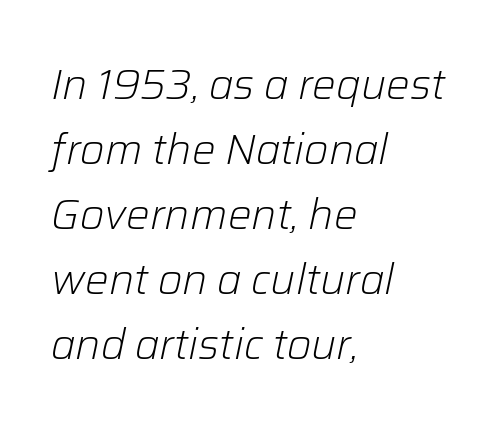
Q: Is the text bold? A: No.
Q: Is the text italic (slanted)? A: Yes, it leans right by about 12 degrees.
Q: Is the text underlined? A: No.
Q: How is the paragraph aligned? A: Left-aligned.
Q: Is the spacing between letters normal or unusually wide? A: Normal.
Q: Is the spacing between lines tight, normal or loose? A: Normal.
Q: Width (condensed, normal, or wide)? A: Normal.
Q: Stroke contrast? A: Low.
Q: x-height? A: Medium.
Q: Monospaced? A: No.
